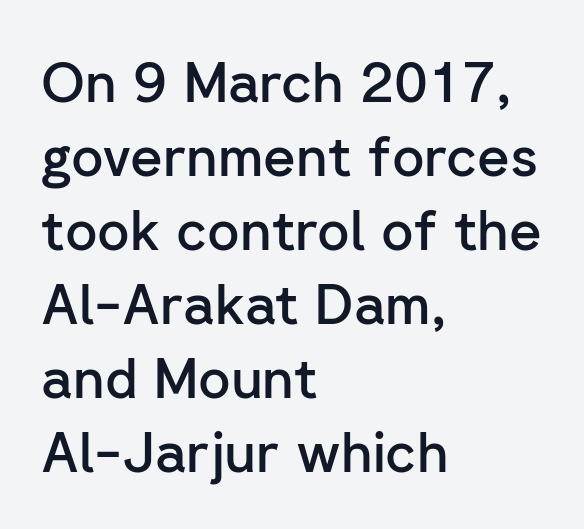
{"serif": "no", "italic": "no", "bold": "semi", "weight": "semibold", "width": "normal", "stroke_contrast": "low", "x_height": "medium", "monospaced": "no", "underline": "no", "align": "left", "line_spacing": "normal", "line_spacing_ratio": 1.32, "letter_spacing": "normal", "letter_spacing_em": 0.0, "glyph_px": 56}
